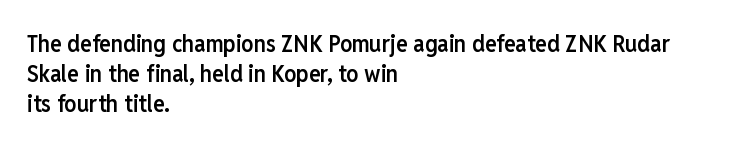
{"italic": "no", "bold": "semi", "underline": "no", "align": "left", "line_spacing": "normal", "line_spacing_ratio": 1.25, "letter_spacing": "normal", "letter_spacing_em": 0.0, "glyph_px": 24}
